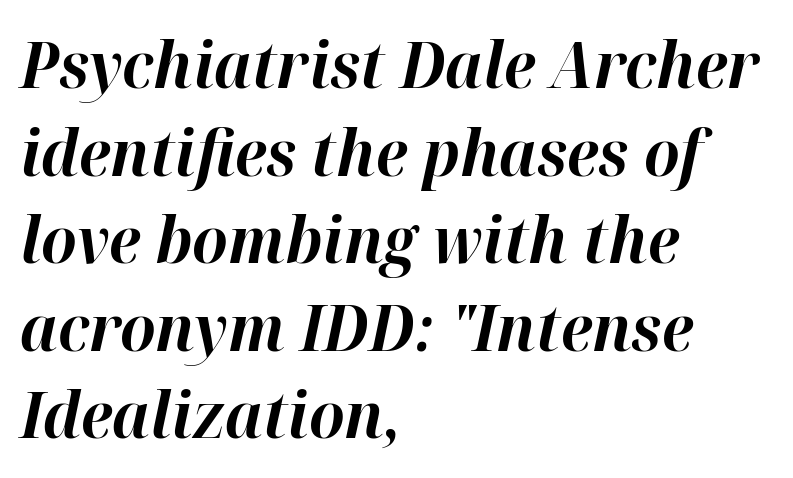
The image shows 63 px bold type, italic (leaning right); set left-aligned, normal line spacing (1.39x), normal letter spacing, not underlined; high stroke contrast and a medium x-height.
